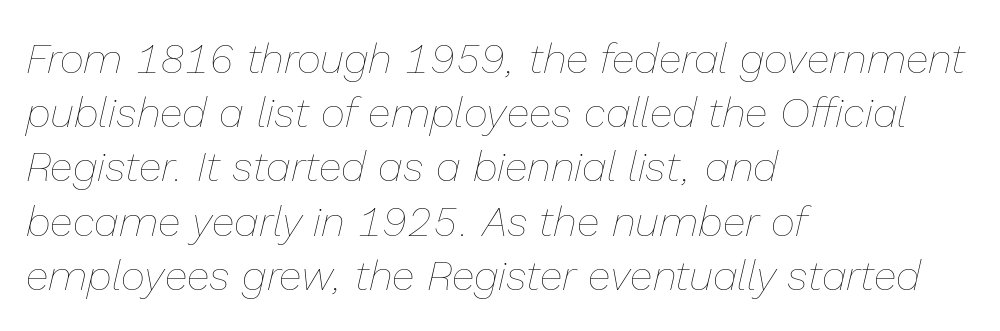
The face used here is proportionally spaced, like ordinary book or web type. Is the type slanted? Yes — the strokes lean at a clear angle. Caption: multi-line text, flush left, ragged right. Summary of vertical rhythm: regular, with standard interline spacing.
